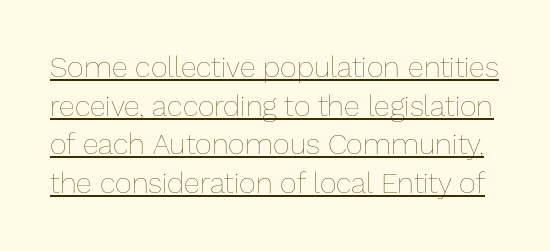
{"italic": "no", "bold": "no", "weight": "thin", "width": "normal", "stroke_contrast": "low", "x_height": "medium", "monospaced": "no", "underline": "yes", "line_spacing": "normal", "line_spacing_ratio": 1.33, "letter_spacing": "normal", "letter_spacing_em": 0.0, "glyph_px": 29}
